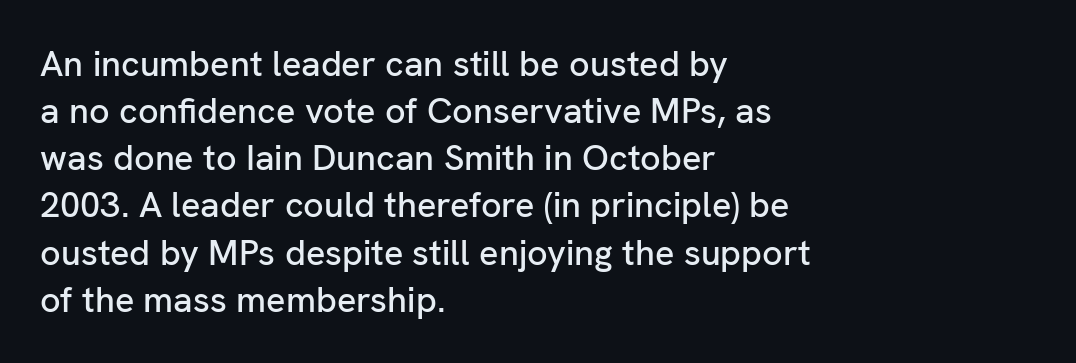
{"serif": "no", "italic": "no", "width": "normal", "stroke_contrast": "low", "x_height": "medium", "monospaced": "no", "underline": "no", "align": "left", "line_spacing": "normal", "line_spacing_ratio": 1.31, "letter_spacing": "normal", "letter_spacing_em": 0.0, "glyph_px": 36}
